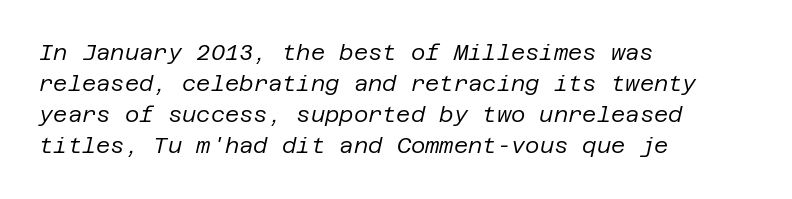
{"italic": "yes", "lean": "right", "slant_degrees": 12, "bold": "no", "underline": "no", "align": "left", "line_spacing": "normal", "line_spacing_ratio": 1.41, "letter_spacing": "normal", "letter_spacing_em": 0.0, "glyph_px": 22}
